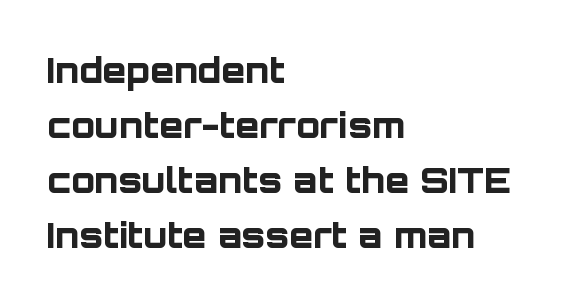
{"serif": "no", "italic": "no", "bold": "yes", "weight": "bold", "width": "normal", "stroke_contrast": "low", "x_height": "large", "monospaced": "no", "underline": "no", "align": "left", "line_spacing": "normal", "line_spacing_ratio": 1.57, "letter_spacing": "normal", "letter_spacing_em": 0.0, "glyph_px": 35}
